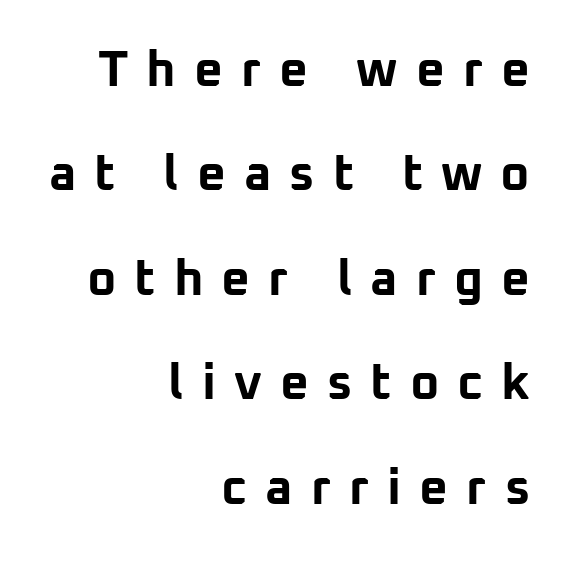
The image shows 50 px bold sans-serif type, upright; set right-aligned, loose line spacing (2.09x), unusually wide letter spacing (+0.36 em), not underlined; low stroke contrast and a medium x-height.
